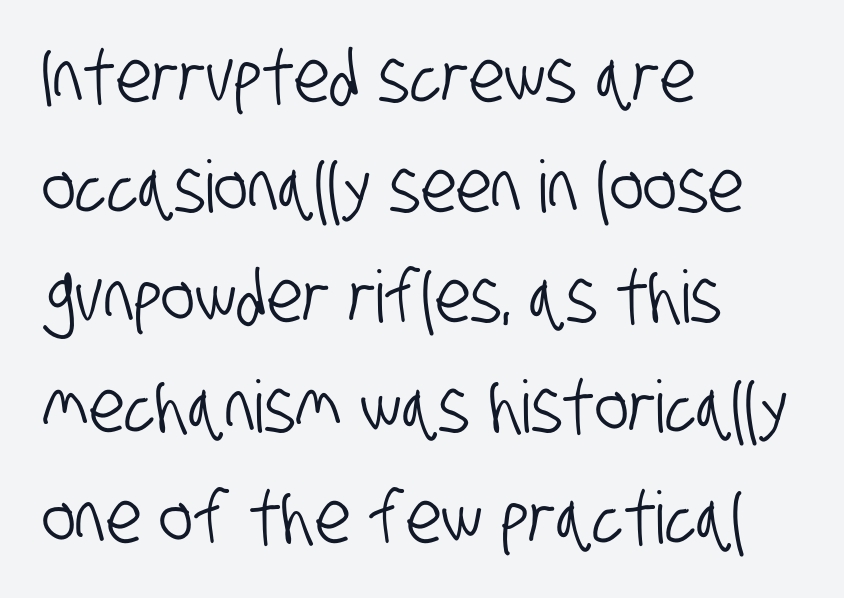
Q: Is the typeface a serif or a sans-serif typeface? A: Sans-serif.
Q: Is the text underlined? A: No.
Q: How is the paragraph aligned? A: Left-aligned.
Q: Is the spacing between letters normal or unusually wide? A: Normal.
Q: Is the spacing between lines tight, normal or loose? A: Normal.
Q: Width (condensed, normal, or wide)? A: Condensed.
Q: Stroke contrast? A: Low.
Q: x-height? A: Large.
Q: Monospaced? A: No.
